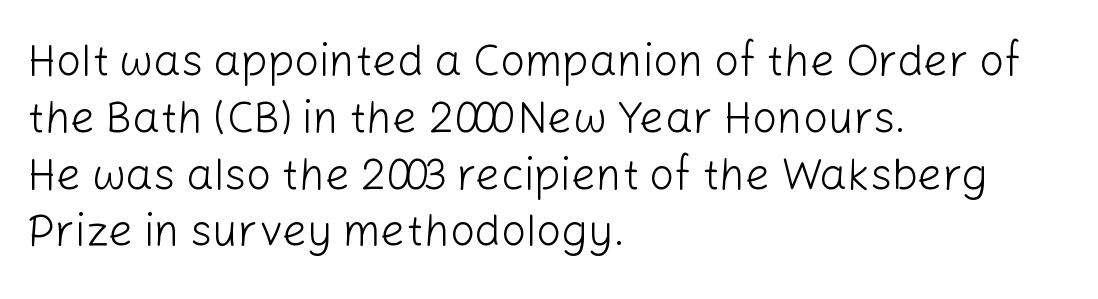
{"serif": "no", "italic": "no", "bold": "no", "weight": "light", "width": "normal", "stroke_contrast": "low", "x_height": "medium", "monospaced": "no", "underline": "no", "align": "left", "line_spacing": "normal", "line_spacing_ratio": 1.29, "letter_spacing": "normal", "letter_spacing_em": 0.0, "glyph_px": 44}
